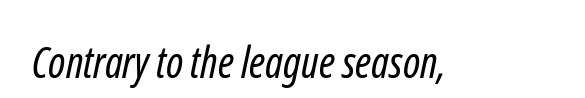
The image shows 43 px regular-weight, condensed sans-serif type; set normal letter spacing, not underlined; low stroke contrast and a medium x-height.
